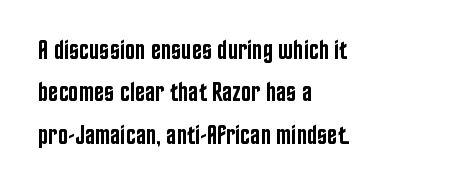
The image shows 27 px text type, upright; set left-aligned, normal line spacing (1.57x), normal letter spacing, not underlined.
